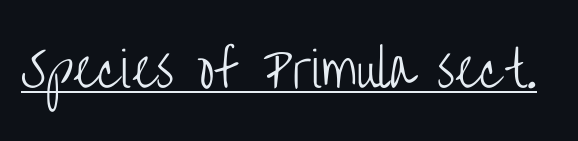
The letters look calm and open, with moderate or lighter stems. Each letter keeps its own natural width here, so spacing adapts to shape. This rendering features underlined lettering. Regarding serifs, this sample does without them. Posture: straight, roman, zero tilt.
